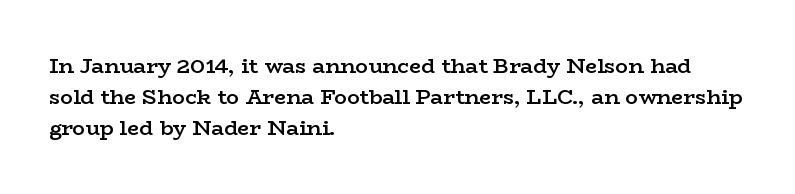
{"italic": "no", "bold": "semi", "underline": "no", "align": "left", "line_spacing": "normal", "line_spacing_ratio": 1.48, "letter_spacing": "normal", "letter_spacing_em": 0.0, "glyph_px": 21}
